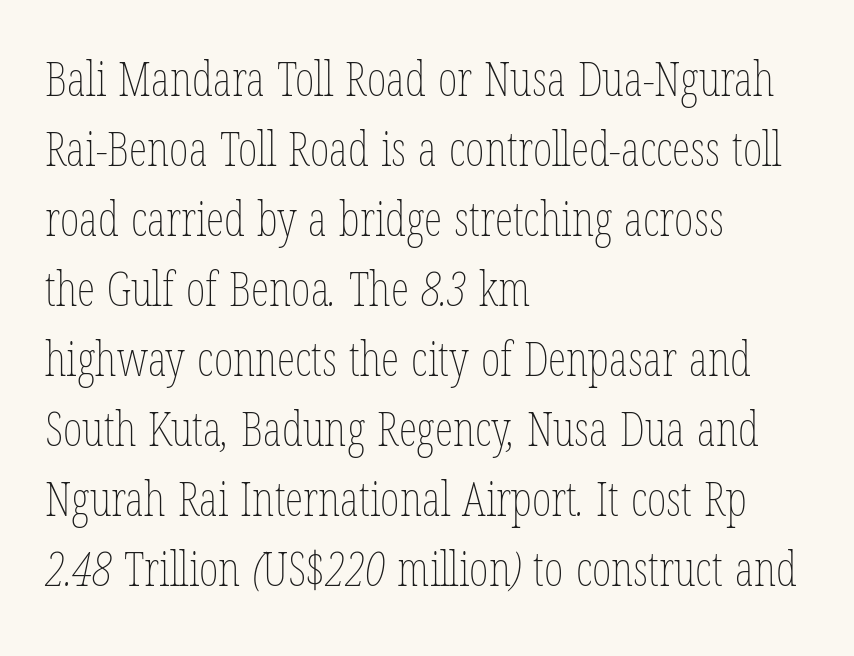
{"bold": "no", "weight": "thin", "width": "condensed", "stroke_contrast": "low", "x_height": "medium", "monospaced": "no", "underline": "no", "align": "left", "line_spacing": "normal", "line_spacing_ratio": 1.49, "letter_spacing": "normal", "letter_spacing_em": 0.0, "glyph_px": 47}
